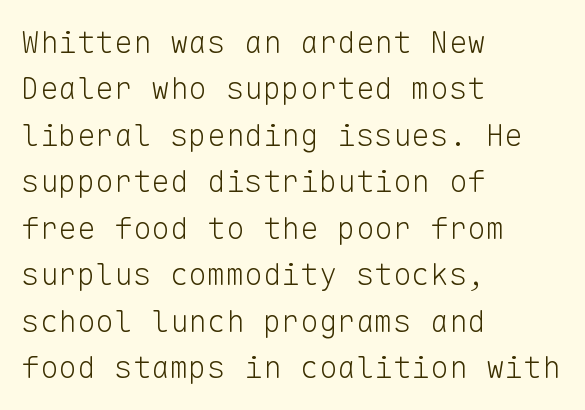
{"serif": "no", "italic": "no", "bold": "no", "weight": "light", "width": "normal", "stroke_contrast": "low", "x_height": "medium", "monospaced": "yes", "underline": "no", "align": "left", "line_spacing": "normal", "line_spacing_ratio": 1.5, "letter_spacing": "normal", "letter_spacing_em": 0.0, "glyph_px": 31}
